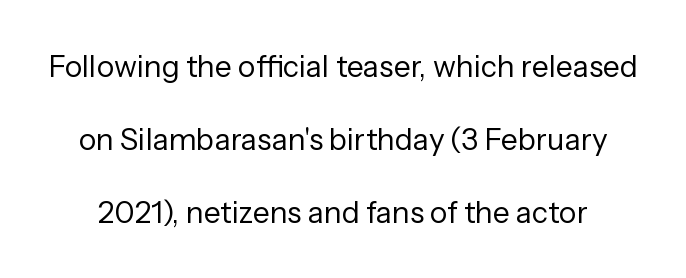
{"serif": "no", "italic": "no", "bold": "no", "weight": "regular", "width": "normal", "stroke_contrast": "low", "x_height": "medium", "monospaced": "no", "underline": "no", "line_spacing": "loose", "line_spacing_ratio": 2.43, "letter_spacing": "normal", "letter_spacing_em": 0.0, "glyph_px": 30}
